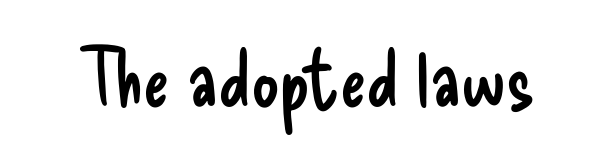
The image shows 78 px regular-weight, condensed sans-serif type, upright; set normal letter spacing, not underlined; low stroke contrast and a small x-height.
